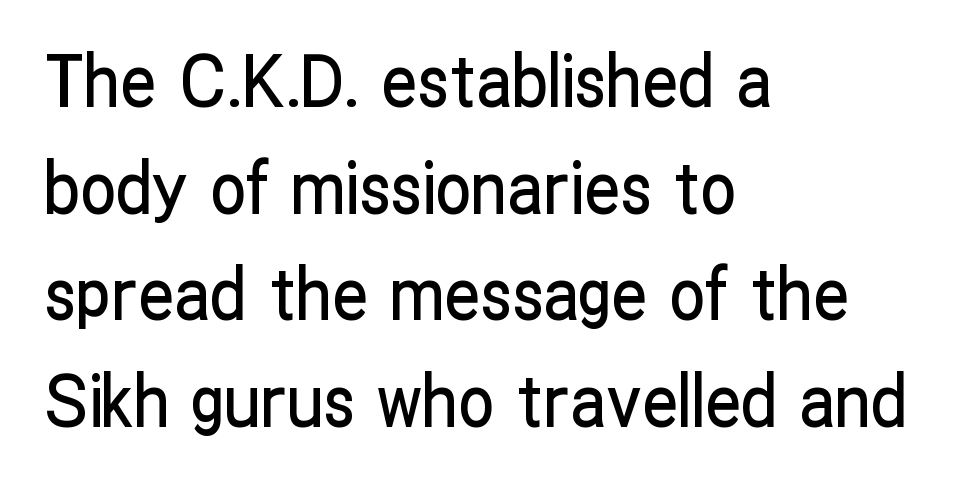
Which margin do the lines hug? The left one — the right edge is uneven. The passage shown is typed in a proportional face where columns would drift. The lettering stays uniformly vertical, giving the passage a roman look. The face used here is rendered with its standard letterfit.
